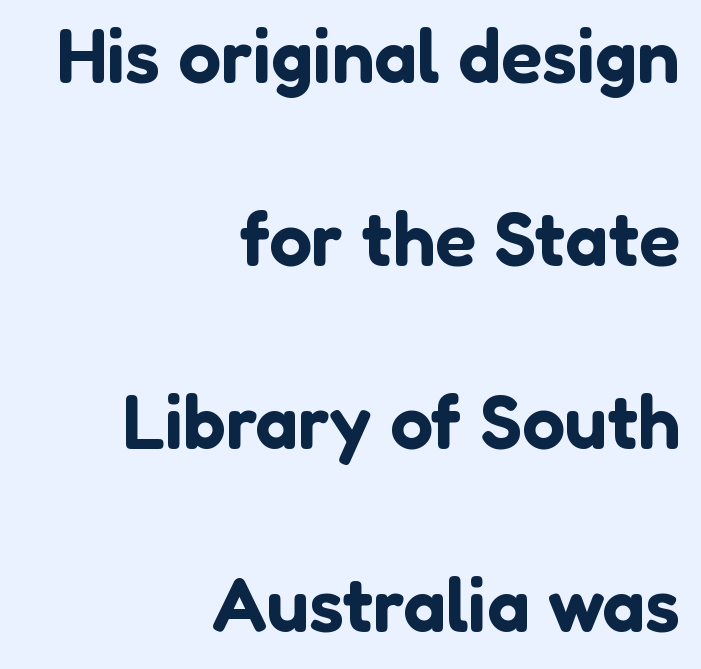
{"serif": "no", "italic": "no", "width": "normal", "stroke_contrast": "low", "x_height": "medium", "monospaced": "no", "underline": "no", "align": "right", "line_spacing": "loose", "line_spacing_ratio": 2.41, "letter_spacing": "normal", "letter_spacing_em": 0.0, "glyph_px": 76}
